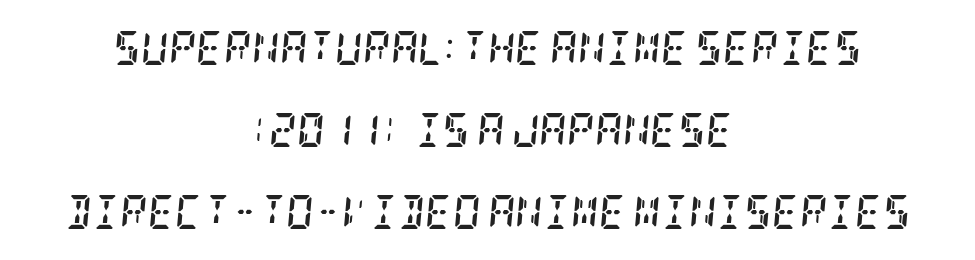
The image shows 34 px semibold, condensed serif type, italic (leaning right); set centered, loose line spacing (2.41x), normal letter spacing, not underlined; low stroke contrast and a large x-height.
